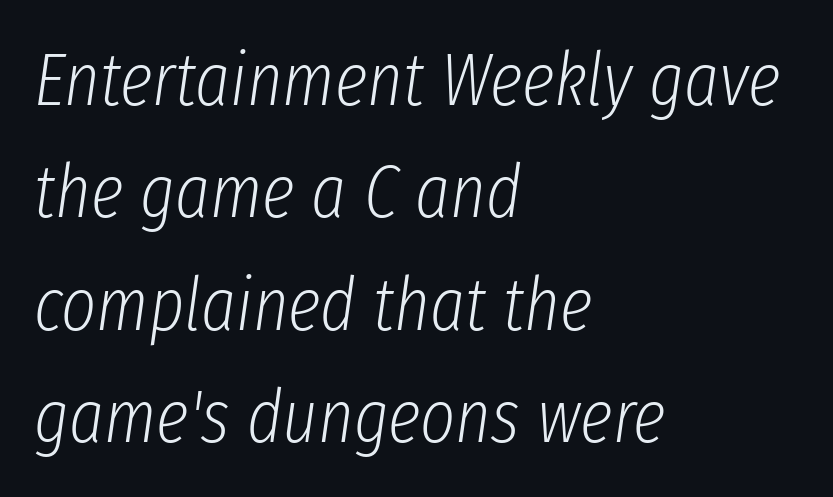
The image shows 75 px light, condensed type, italic (leaning right); set left-aligned, normal line spacing (1.5x), normal letter spacing, not underlined; low stroke contrast and a medium x-height.
